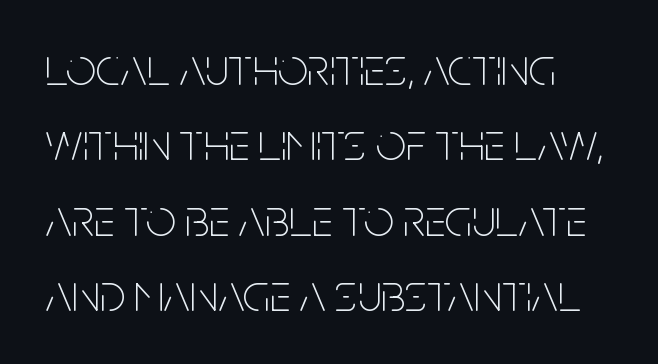
{"serif": "no", "italic": "no", "bold": "no", "weight": "thin", "width": "condensed", "stroke_contrast": "low", "x_height": "large", "monospaced": "no", "underline": "no", "align": "left", "line_spacing": "normal", "line_spacing_ratio": 1.42, "letter_spacing": "normal", "letter_spacing_em": 0.0, "glyph_px": 53}
